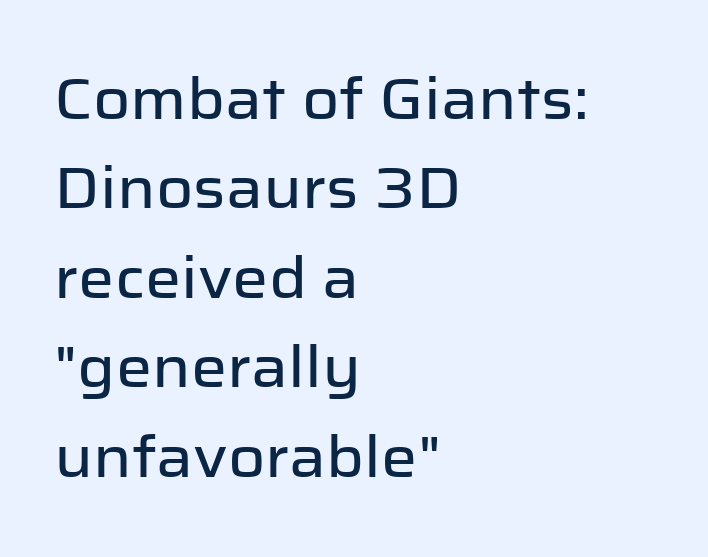
The image shows 57 px sans-serif type, upright; set left-aligned, normal line spacing (1.57x), normal letter spacing, not underlined; low stroke contrast and a medium x-height.
